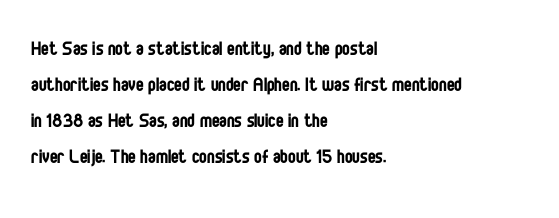
The image shows 23 px text type, upright; set left-aligned, normal line spacing (1.56x), normal letter spacing, not underlined.
